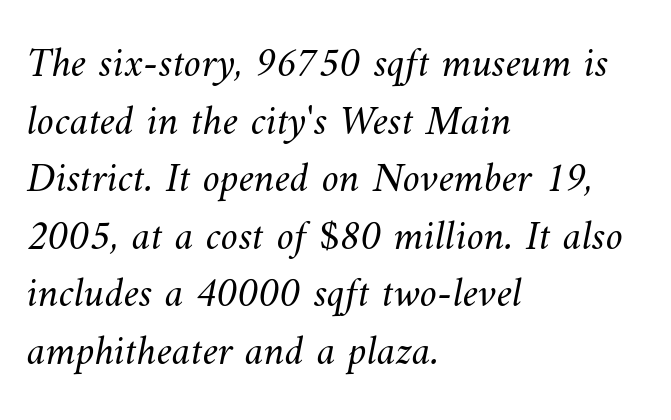
{"bold": "no", "weight": "light", "width": "normal", "stroke_contrast": "medium", "x_height": "small", "monospaced": "no", "underline": "no", "align": "left", "line_spacing": "normal", "line_spacing_ratio": 1.34, "letter_spacing": "normal", "letter_spacing_em": 0.0, "glyph_px": 43}
